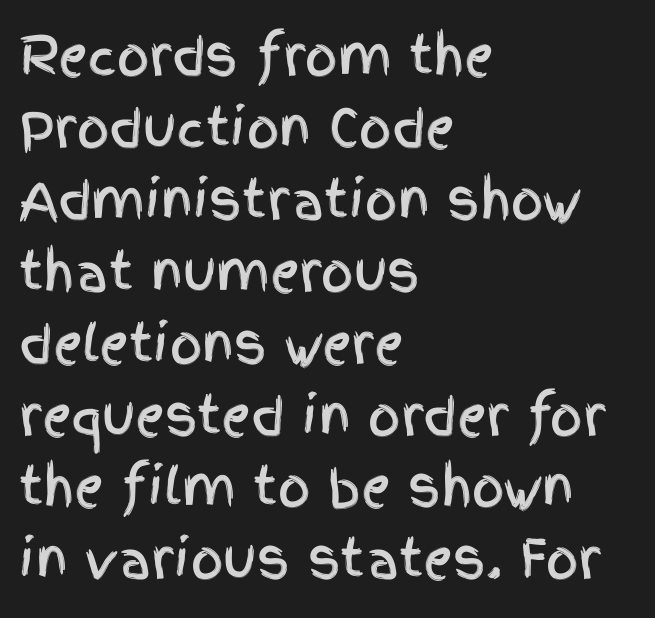
Q: Is the text italic (slanted)? A: No, it is upright.
Q: Is the typeface a serif or a sans-serif typeface? A: Sans-serif.
Q: Is the text underlined? A: No.
Q: How is the paragraph aligned? A: Left-aligned.
Q: Is the spacing between letters normal or unusually wide? A: Normal.
Q: Is the spacing between lines tight, normal or loose? A: Normal.
Q: Width (condensed, normal, or wide)? A: Condensed.
Q: x-height? A: Large.
Q: Monospaced? A: No.
